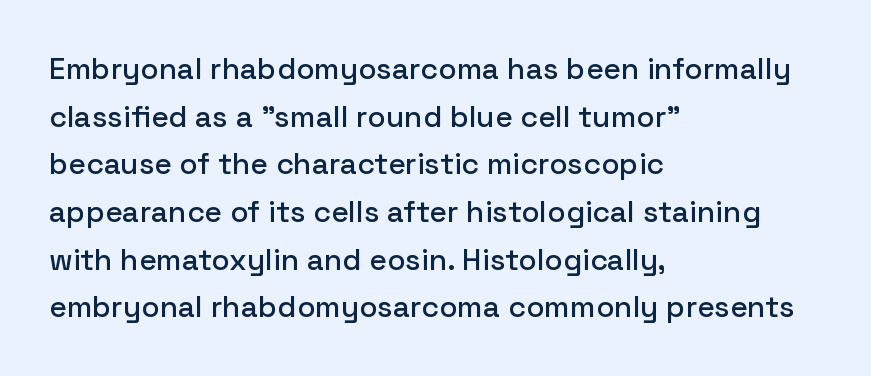
The letterforms sit shoulder to shoulder at normal distance. This is roman type, the default non-slanted kind. Stroke terminals: plain, sans-serif. This block has exactly the height ordinary leading produces. The passage shown is not underscored anywhere. A typesetter would call this proportional, since set widths differ per character.
